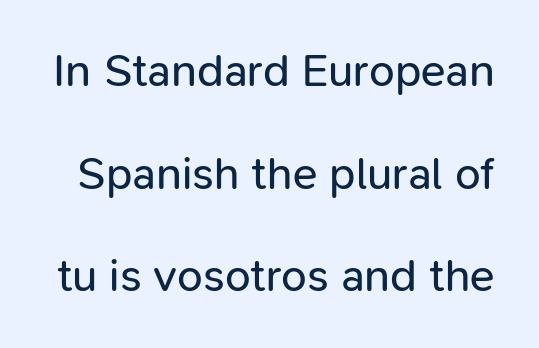
Each word holds together tightly as a unit, with standard inter-letter gaps. Notice how the stems are strictly vertical — no italics here. You could fit nearly another row in the gap between these rows. Anything drawn beneath the words? Only blank space. Think of a printed novel: that variable character pitch is what you see here.
